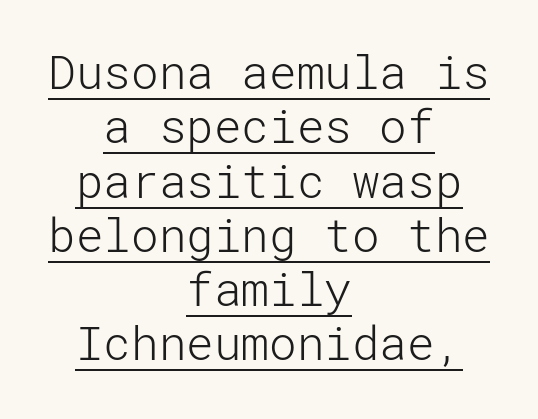
The letters look calm and open, with moderate or lighter stems. You can see a thin bar hugging the bottom of the glyphs. Tall strokes in this sample are plumb rather than angled. Horizontal alignment here is central, giving a formal, balanced look. The text was rendered using a sans face with plain stroke endings. Caption: standard tracking, unaltered.
